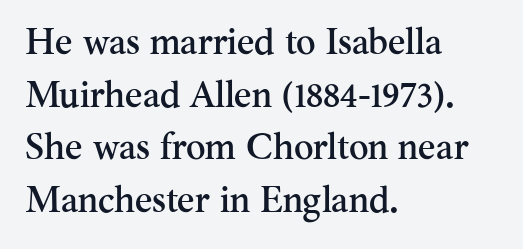
Inter-character spacing is left at the font's built-in metrics. Character widths vary here, with narrow letters taking less room than wide ones. Alignment: flush left. Regarding serifs, this sample has them. Nobody drew a line under any word here.
